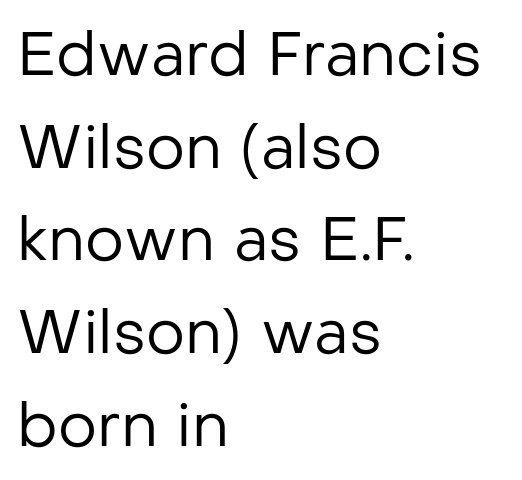
Type style note: lacks serifs. Do the characters align in a grid? No, the font is proportional. Weight: in the light-to-regular range. What stands out about the letter spacing? Nothing — it is the standard amount.
